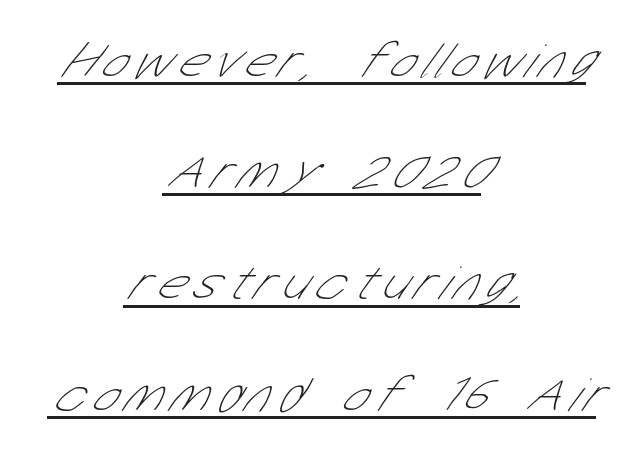
The image shows 49 px thin, condensed sans-serif type; set centered, loose line spacing (2.27x), underlined; low stroke contrast and a medium x-height.
